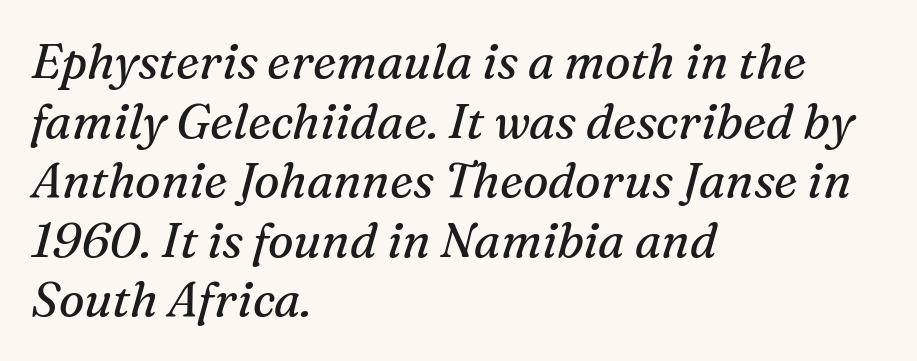
{"serif": "yes", "italic": "yes", "lean": "right", "slant_degrees": 16, "bold": "no", "weight": "regular", "width": "normal", "stroke_contrast": "medium", "x_height": "medium", "monospaced": "no", "underline": "no", "align": "left", "line_spacing_ratio": 1.24, "letter_spacing": "normal", "letter_spacing_em": 0.0, "glyph_px": 48}
